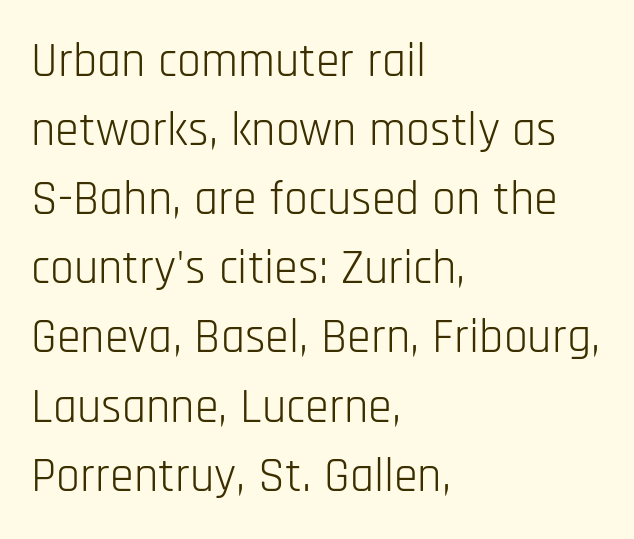
The image shows 48 px light, condensed sans-serif type, upright; set left-aligned, normal line spacing (1.44x), normal letter spacing, not underlined; low stroke contrast and a large x-height.
